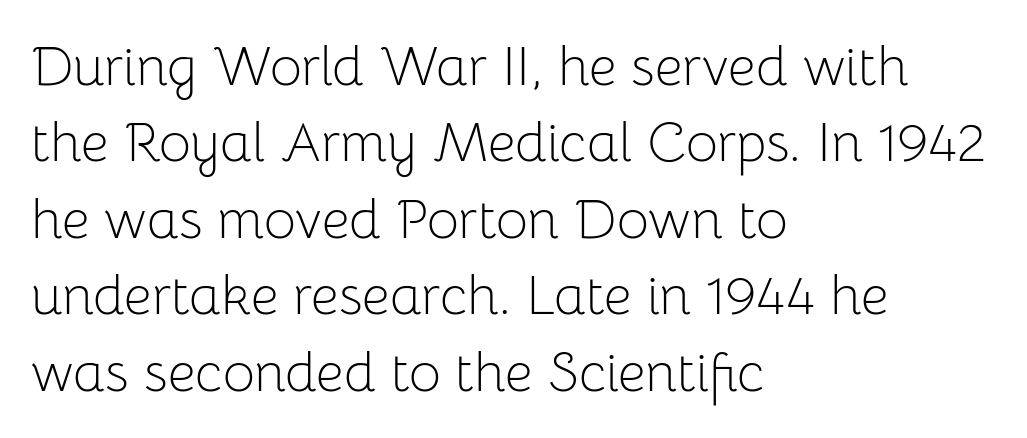
Each word holds together tightly as a unit, with standard inter-letter gaps. The specimen omits any rule beneath the text block's lines. Observe the absence of serifs on each vertical stroke in this sample. Vertical strokes here are truly vertical. The text block is weighted toward the left margin, trailing off unevenly rightward. If you measured baseline to baseline, you'd find a middling distance.
